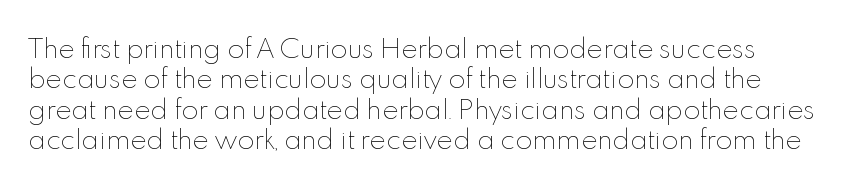
The image shows 25 px text type, upright; set line spacing 1.22x, normal letter spacing, not underlined.
